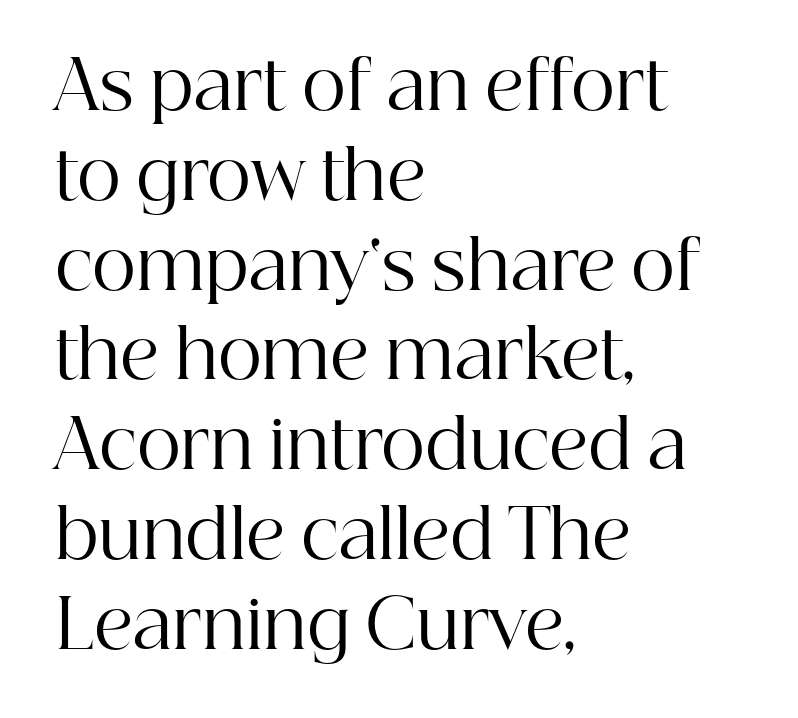
Q: Is the text bold? A: No.
Q: Is the text italic (slanted)? A: No, it is upright.
Q: Is the typeface a serif or a sans-serif typeface? A: Serif.
Q: Is the text underlined? A: No.
Q: How is the paragraph aligned? A: Left-aligned.
Q: Is the spacing between letters normal or unusually wide? A: Normal.
Q: Is the spacing between lines tight, normal or loose? A: Normal.
Q: Width (condensed, normal, or wide)? A: Normal.
Q: Stroke contrast? A: High.
Q: x-height? A: Medium.
Q: Monospaced? A: No.
